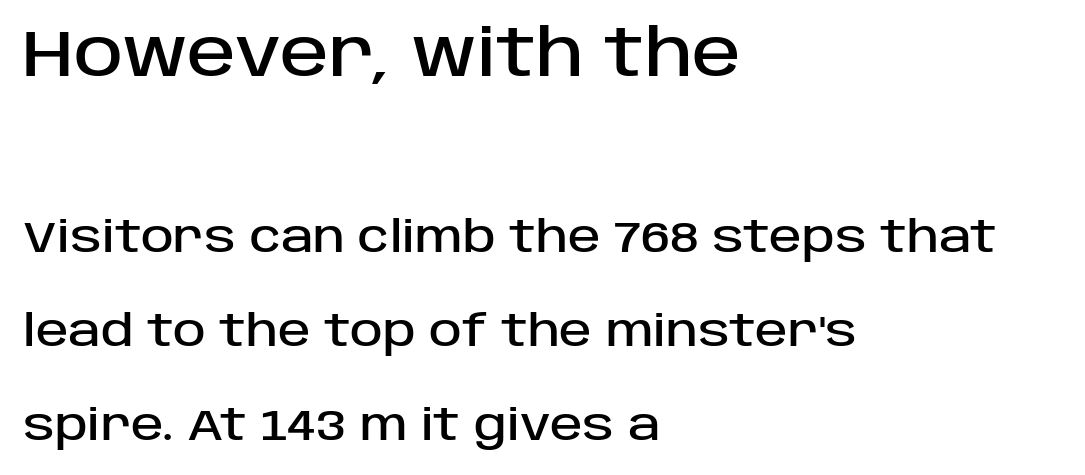
Q: Is the text italic (slanted)? A: No, it is upright.
Q: Is the typeface a serif or a sans-serif typeface? A: Sans-serif.
Q: Is the text underlined? A: No.
Q: How is the paragraph aligned? A: Left-aligned.
Q: Is the spacing between letters normal or unusually wide? A: Normal.
Q: Is the spacing between lines tight, normal or loose? A: Loose.
Q: Which block of text is set in a larger size, the first (top) or the second (bottom)? A: The first (top) one.
Q: Width (condensed, normal, or wide)? A: Normal.
Q: Stroke contrast? A: Low.
Q: x-height? A: Large.
Q: Monospaced? A: No.
